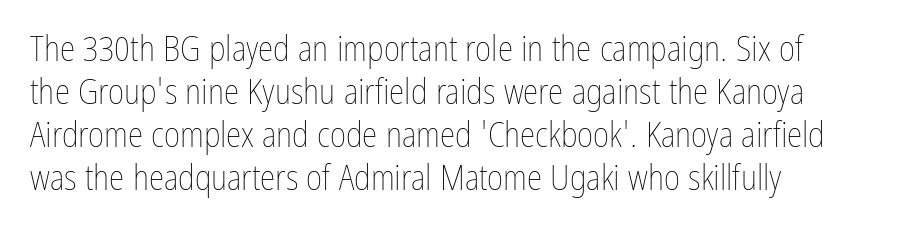
This rendering uses left alignment, leaving the right contour irregular. Italic: no, the glyphs are upright roman. Weight: in the light-to-regular range. Does extra space separate the letters? No, they use regular spacing. Each row of text sits above clean, open space.
